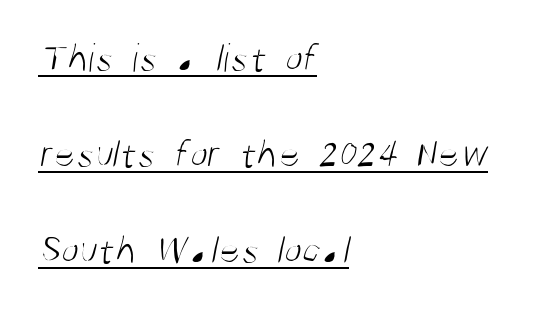
Q: Is the text bold? A: No.
Q: Is the typeface a serif or a sans-serif typeface? A: Sans-serif.
Q: Is the text underlined? A: Yes.
Q: How is the paragraph aligned? A: Left-aligned.
Q: Is the spacing between letters normal or unusually wide? A: Normal.
Q: Is the spacing between lines tight, normal or loose? A: Loose.
Q: Width (condensed, normal, or wide)? A: Condensed.
Q: Stroke contrast? A: Medium.
Q: x-height? A: Large.
Q: Monospaced? A: No.
